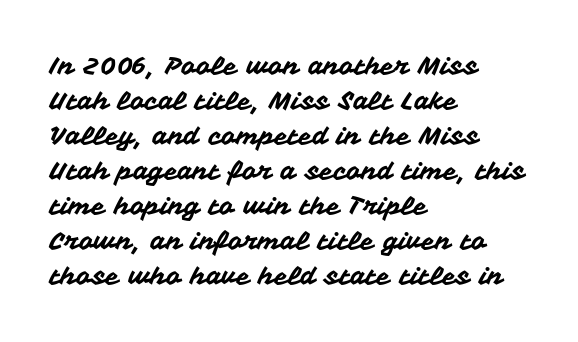
Q: Is the text italic (slanted)? A: Yes.
Q: Is the text underlined? A: No.
Q: How is the paragraph aligned? A: Left-aligned.
Q: Is the spacing between letters normal or unusually wide? A: Normal.
Q: Is the spacing between lines tight, normal or loose? A: Normal.
